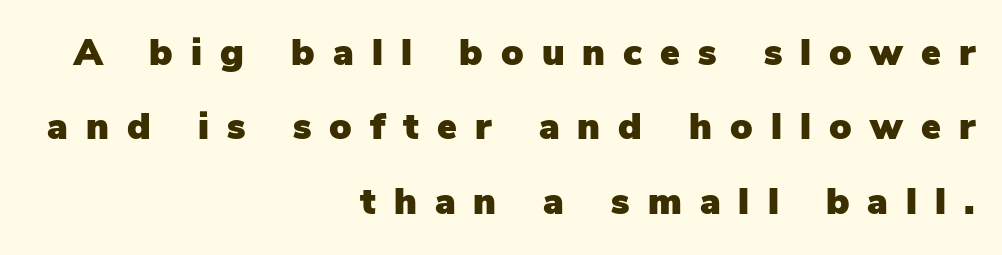
Q: Is the text italic (slanted)? A: No, it is upright.
Q: Is the typeface a serif or a sans-serif typeface? A: Sans-serif.
Q: Is the text underlined? A: No.
Q: How is the paragraph aligned? A: Right-aligned.
Q: Is the spacing between letters normal or unusually wide? A: Unusually wide.
Q: Is the spacing between lines tight, normal or loose? A: Loose.
Q: Width (condensed, normal, or wide)? A: Normal.
Q: Stroke contrast? A: Low.
Q: x-height? A: Medium.
Q: Monospaced? A: No.
